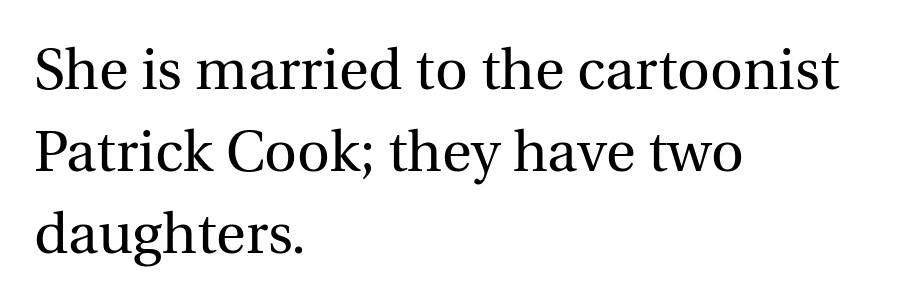
No chunkiness to these letters — they're not bold. How are the letters spaced? Ordinarily, with no added tracking. Spacing verdict: proportional, widths tailored to each character. Compared with a centered layout, this one pins lines to the left instead. How would I describe the line gaps? Plain and ordinary.
